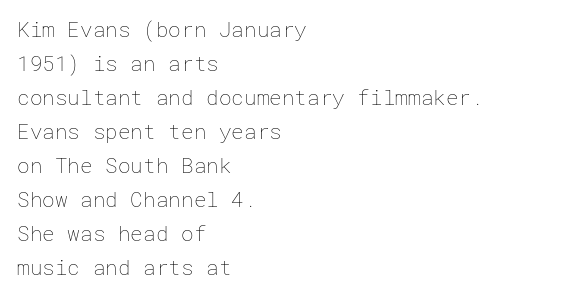
The image shows 21 px text type, upright; set left-aligned, normal line spacing (1.62x), normal letter spacing, not underlined.
